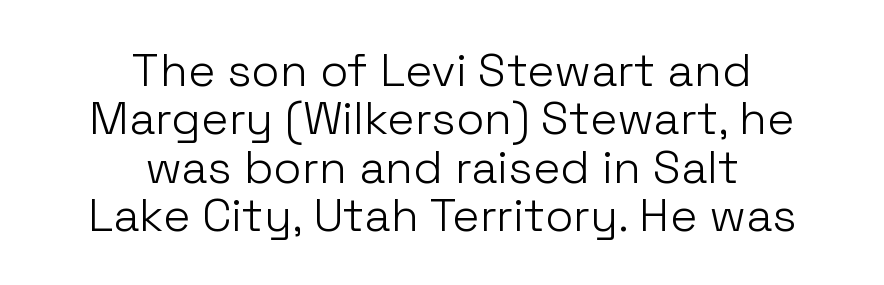
The image shows 46 px light sans-serif type, upright; set centered, tight line spacing (1.05x), normal letter spacing, not underlined; low stroke contrast and a medium x-height.
